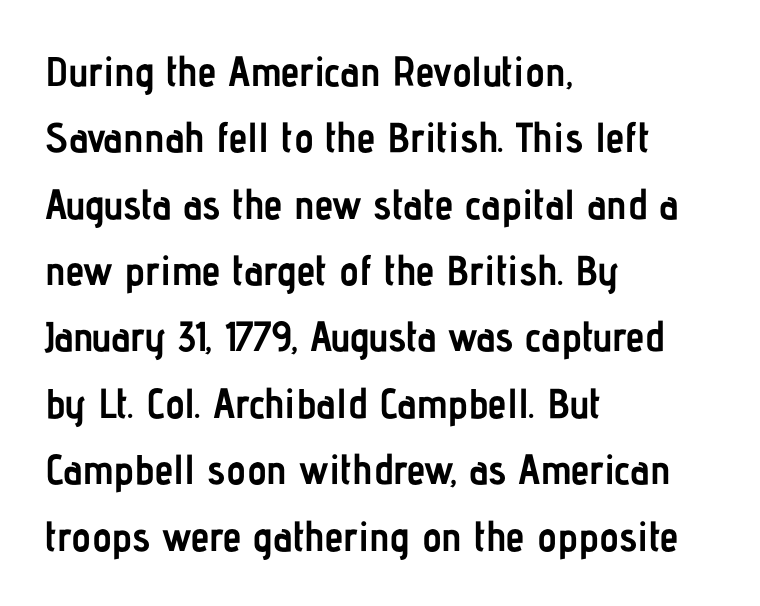
Is this a fixed-width face? No — the glyphs have proportional, varying widths. Baseline-to-baseline distance is the conventional proportion of letter height. Descender tails drop into unmarked territory. Weight check: bold — yes, fully. Regarding serifs, this sample does without them. The lettering holds an erect, upright posture throughout.
